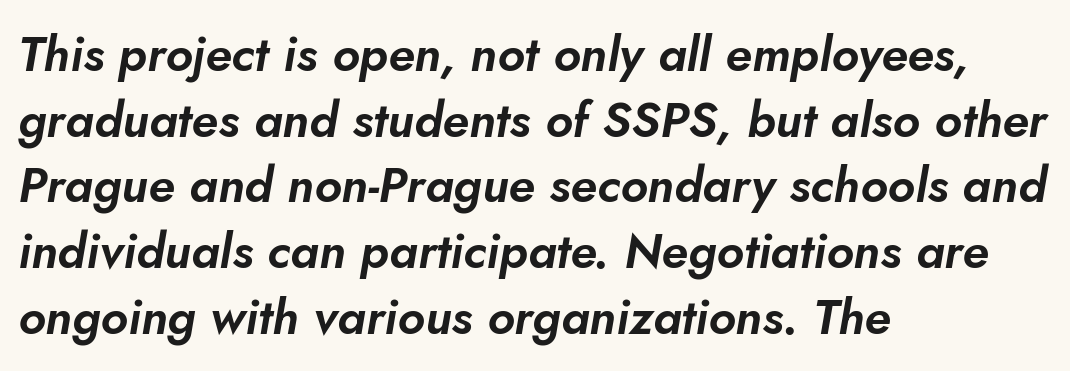
{"italic": "yes", "lean": "right", "slant_degrees": 5, "width": "normal", "stroke_contrast": "low", "x_height": "small", "monospaced": "no", "underline": "no", "align": "left", "line_spacing": "normal", "line_spacing_ratio": 1.34, "letter_spacing": "normal", "letter_spacing_em": 0.0, "glyph_px": 49}
